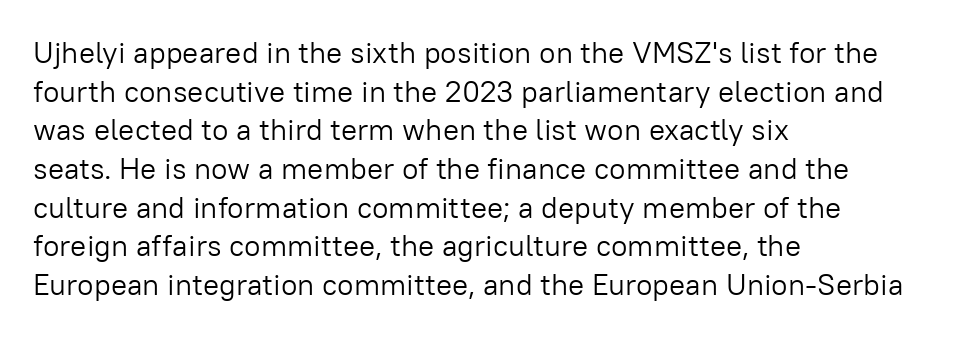
Here the designer chose a conventional face with non-uniform glyph widths. Plain, unruled lines of type. All the whitespace from short lines collects on the right. Note: no serifs on the glyphs. Characters follow at the spacing the type designer built in.
